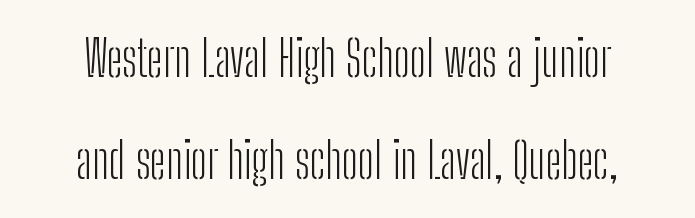
Q: Is the text bold? A: No.
Q: Is the text italic (slanted)? A: No, it is upright.
Q: Is the typeface a serif or a sans-serif typeface? A: Sans-serif.
Q: Is the text underlined? A: No.
Q: How is the paragraph aligned? A: Centered.
Q: Is the spacing between letters normal or unusually wide? A: Normal.
Q: Is the spacing between lines tight, normal or loose? A: Loose.
Q: Width (condensed, normal, or wide)? A: Condensed.
Q: Stroke contrast? A: Low.
Q: x-height? A: Medium.
Q: Monospaced? A: No.
